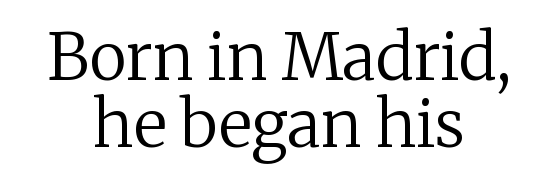
Ordinary non-slanted type is in use. The characters display serif detailing at their extremities. Underlining? Definitely not there. Weight: in the light-to-regular range. The passage shown stacks its lines with hardly any gap.
